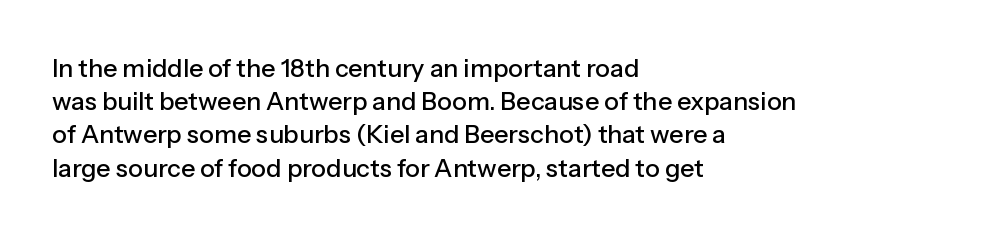
Students, observe: this is what conventionally led text looks like. Look at the tracking — it's just the regular setting, nothing added. The paragraph has a hard left edge and a soft right edge. Check under the words: just untouched page. The lettering holds an erect, upright posture throughout.
